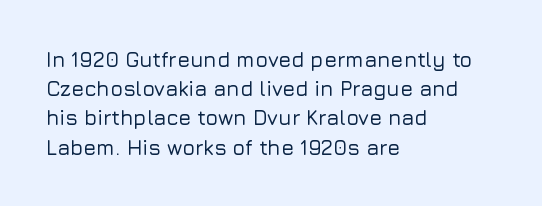
The image shows 21 px text type, upright; set left-aligned, normal line spacing (1.39x), normal letter spacing, not underlined.
